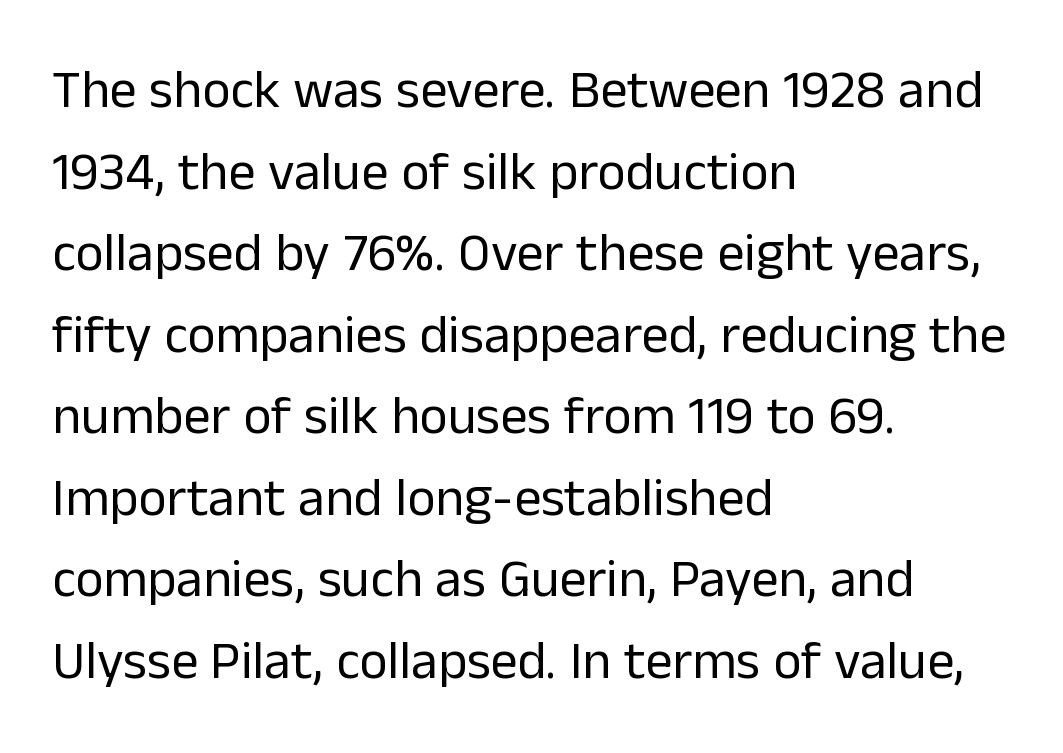
{"serif": "no", "italic": "no", "bold": "no", "weight": "regular", "width": "normal", "stroke_contrast": "low", "x_height": "medium", "monospaced": "no", "underline": "no", "align": "left", "line_spacing": "normal", "line_spacing_ratio": 1.51, "letter_spacing": "normal", "letter_spacing_em": 0.0, "glyph_px": 54}
